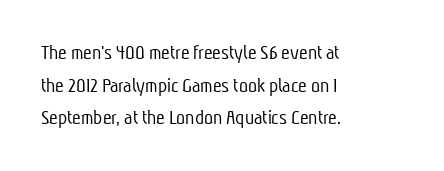
The image shows 21 px text type; set left-aligned, normal line spacing (1.55x), normal letter spacing, not underlined.
